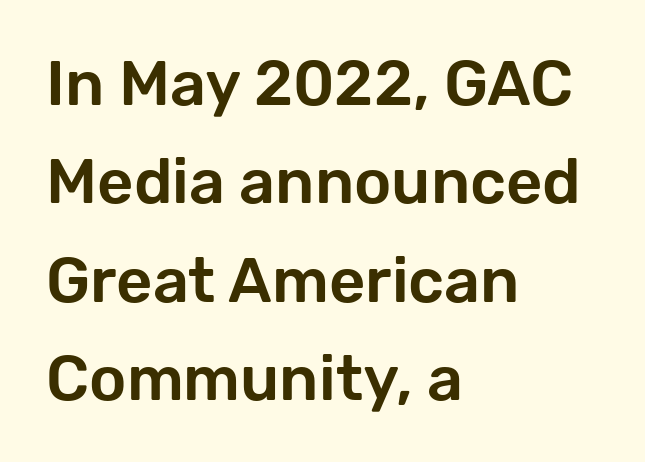
The rendering keeps characters at their native spacing. Just letters on the line, the space beneath them empty. A typesetter would call this proportional, since set widths differ per character. Whoever set this chose a conventional vertical rhythm. A typesetter would mark this as roman, not italic.
